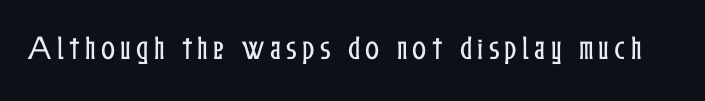
The image shows 26 px text type, upright; set unusually wide letter spacing (+0.2 em), not underlined.
